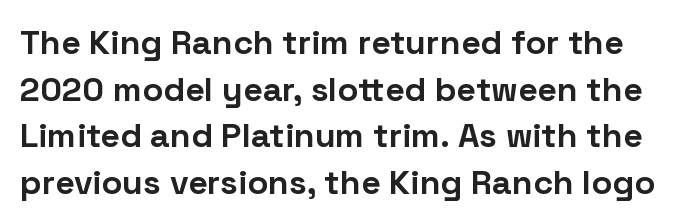
Pretty heavy lettering here — definitely bold. What stands out about the letter spacing? Nothing — it is the standard amount. Serifs: no, the terminals of the letterforms are clean. Posture: vertical. You could not count columns in this text — the font is proportionally spaced.
